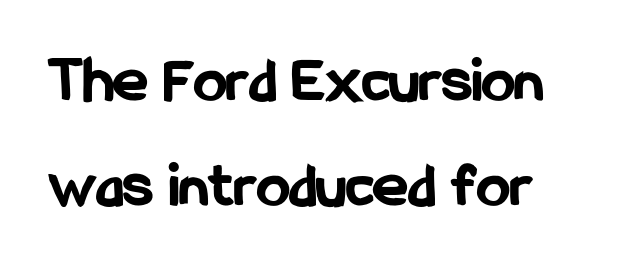
This sample uses a sans-serif face. The lettering holds an erect, upright posture throughout. Lines of text with bare space underneath. The typesetting leans heavy: a genuine bold. The passage shown is typed in a proportional face where columns would drift. Default kerning and tracking; the words read as compact shapes.
